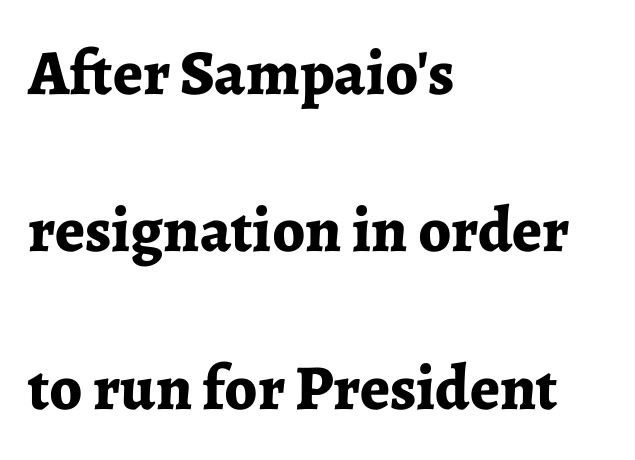
Notice the wide empty band between every row — that's loose leading. Bold? Absolutely — the strokes are thick and heavy. Layout note: lines flush left. Note the varied advance widths — an 'i' is clearly narrower than an 'm'. Ascenders rise straight up at ninety degrees.
